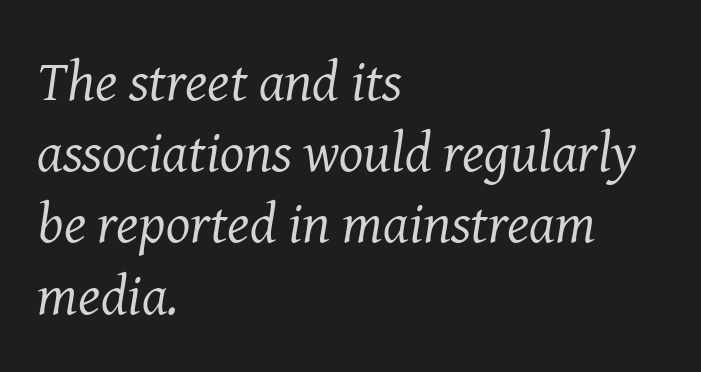
{"serif": "yes", "italic": "yes", "lean": "right", "slant_degrees": 8, "bold": "no", "weight": "regular", "width": "normal", "stroke_contrast": "medium", "x_height": "medium", "monospaced": "no", "underline": "no", "align": "left", "line_spacing": "normal", "line_spacing_ratio": 1.25, "letter_spacing": "normal", "letter_spacing_em": 0.0, "glyph_px": 57}
